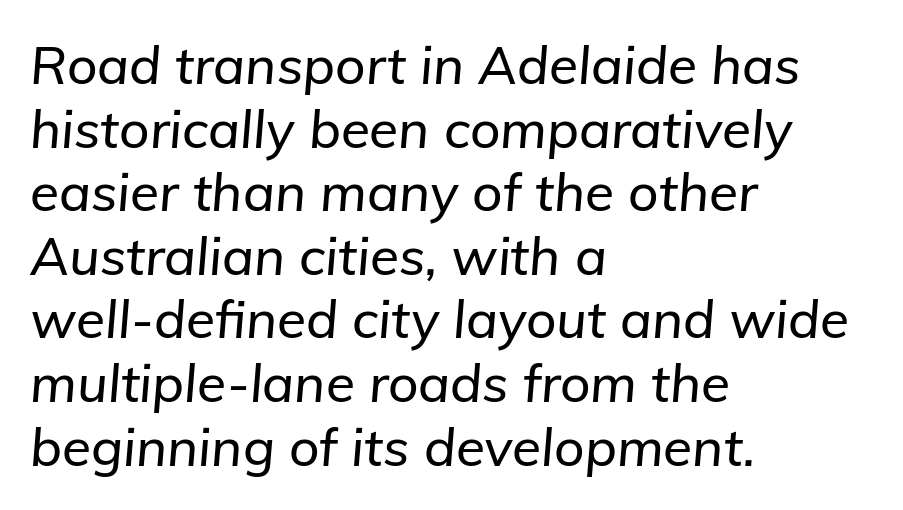
Spacing between characters is what you'd get straight out of the box. Spacing verdict: proportional, widths tailored to each character. Is the type slanted? Yes — the strokes lean at a clear angle. A bare baseline throughout the passage.
